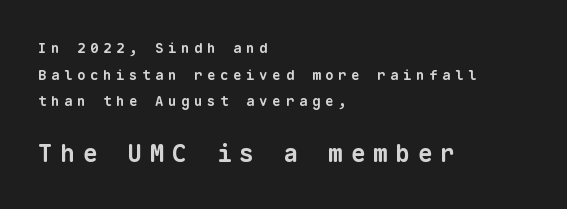
{"bold": "yes", "underline": "no", "align": "left", "line_spacing": "loose", "line_spacing_ratio": 1.91, "letter_spacing": "wide", "letter_spacing_em": 0.33, "larger_block": "second", "size_ratio": 1.71, "glyph_px": 24}
